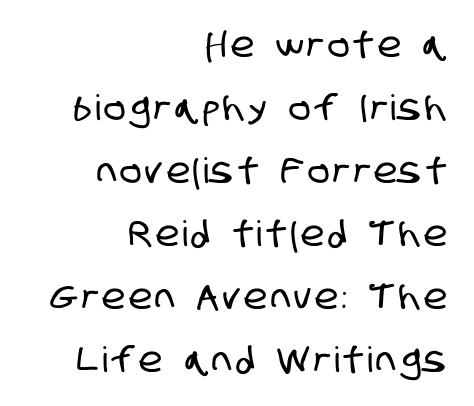
Q: Is the typeface a serif or a sans-serif typeface? A: Sans-serif.
Q: Is the text underlined? A: No.
Q: How is the paragraph aligned? A: Right-aligned.
Q: Width (condensed, normal, or wide)? A: Condensed.
Q: Stroke contrast? A: Low.
Q: x-height? A: Large.
Q: Monospaced? A: No.
